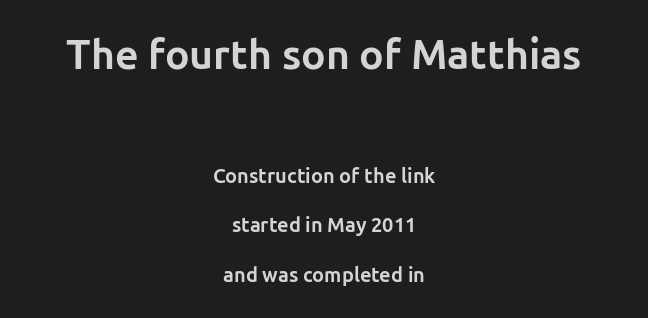
Think of a printed novel: that variable character pitch is what you see here. Plenty of ink on the page — the face is bold. Rendered with straight, roman letterforms. What kind of face is this? One without serifs — a sans. The more generous point size was reserved for the upper chunk. Widely set lines give the paragraph a tall, airy silhouette.
